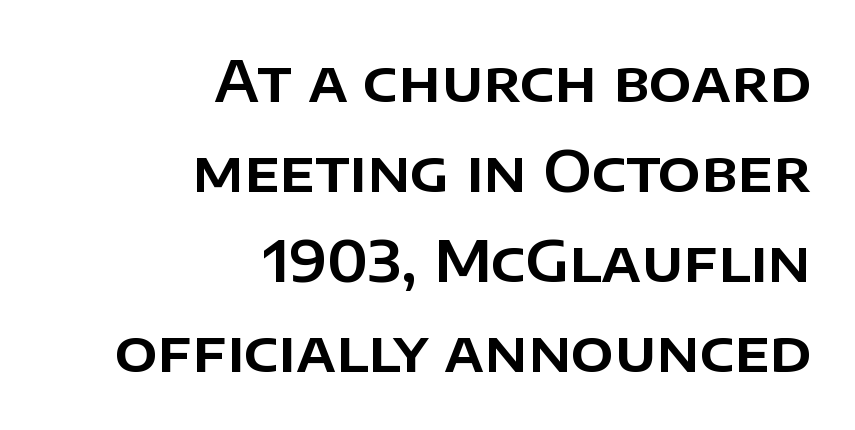
The image shows 56 px sans-serif type, upright; set right-aligned, normal line spacing (1.61x), normal letter spacing, not underlined; low stroke contrast and a large x-height.
